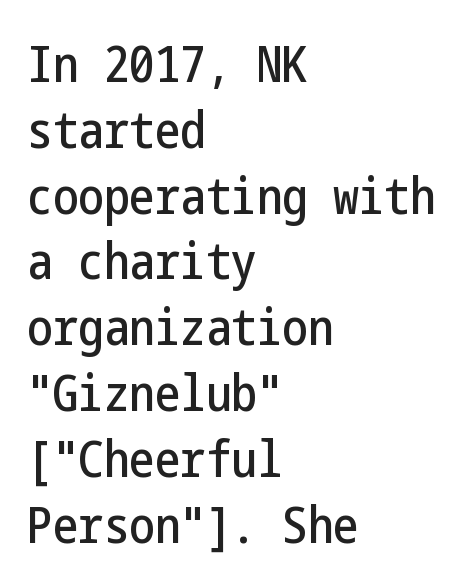
{"serif": "no", "italic": "no", "width": "condensed", "stroke_contrast": "low", "x_height": "medium", "underline": "no", "align": "left", "line_spacing": "normal", "line_spacing_ratio": 1.29, "letter_spacing": "normal", "letter_spacing_em": 0.0, "glyph_px": 51}
